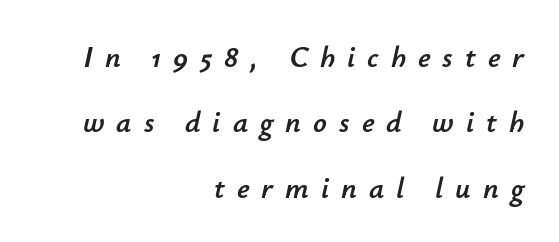
{"italic": "yes", "lean": "right", "slant_degrees": 12, "width": "normal", "stroke_contrast": "low", "x_height": "small", "monospaced": "no", "underline": "no", "align": "right", "line_spacing": "loose", "line_spacing_ratio": 2.18, "letter_spacing": "wide", "letter_spacing_em": 0.4, "glyph_px": 30}
